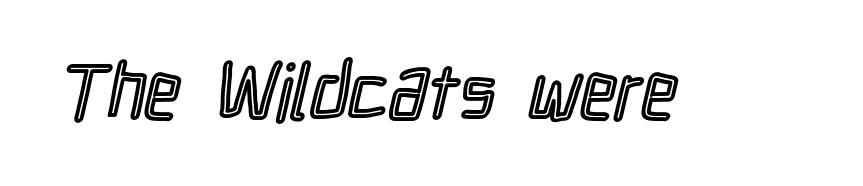
There is no visible air inserted between adjacent glyphs. The letters advance in unequal steps, a hallmark of proportional type. Quick note: underline off.
